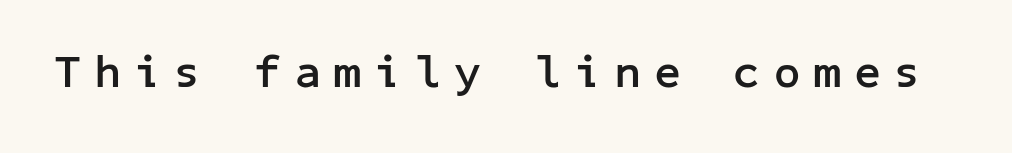
The image shows 46 px semibold sans-serif type, upright; set unusually wide letter spacing (+0.3 em), not underlined; low stroke contrast and a medium x-height.
